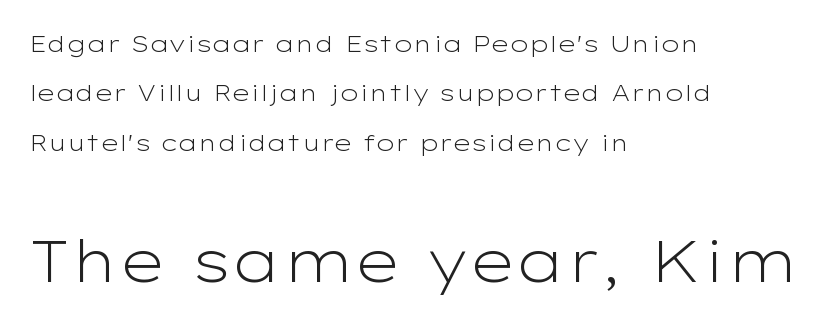
Does the type have serifs? No, each stem ends abruptly. Leftover space on each line is placed entirely after the last word. The passage shown has conventional tracking throughout. No extra ink here — the face is not bold. Whoever set this chose breathing room over compactness in the vertical rhythm.
